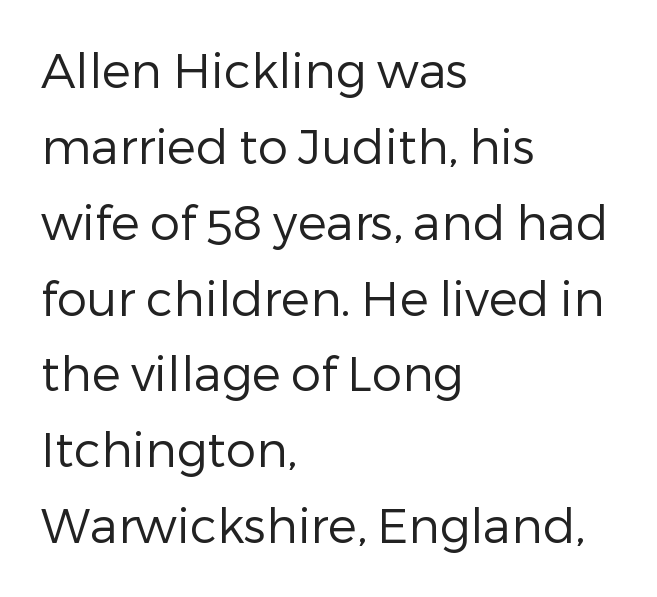
The image shows 48 px regular-weight sans-serif type, upright; set left-aligned, normal line spacing (1.58x), normal letter spacing, not underlined; low stroke contrast and a medium x-height.
